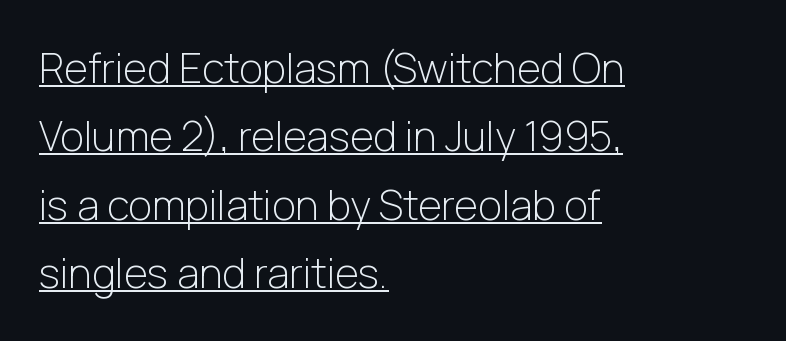
Q: Is the text bold? A: No.
Q: Is the text italic (slanted)? A: No, it is upright.
Q: Is the typeface a serif or a sans-serif typeface? A: Sans-serif.
Q: Is the text underlined? A: Yes.
Q: How is the paragraph aligned? A: Left-aligned.
Q: Is the spacing between letters normal or unusually wide? A: Normal.
Q: Is the spacing between lines tight, normal or loose? A: Normal.
Q: Width (condensed, normal, or wide)? A: Normal.
Q: Stroke contrast? A: Low.
Q: x-height? A: Medium.
Q: Monospaced? A: No.
